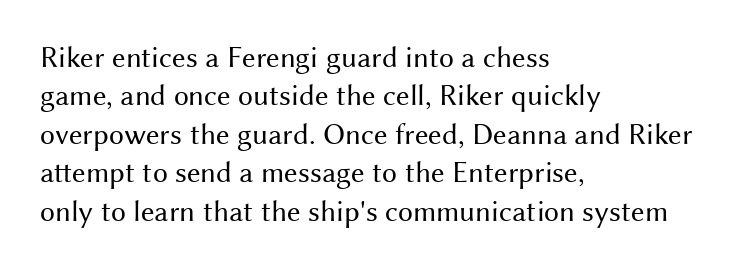
{"serif": "no", "italic": "no", "bold": "no", "weight": "regular", "width": "normal", "stroke_contrast": "medium", "x_height": "medium", "monospaced": "no", "underline": "no", "align": "left", "line_spacing": "normal", "line_spacing_ratio": 1.28, "letter_spacing": "normal", "letter_spacing_em": 0.0, "glyph_px": 30}
